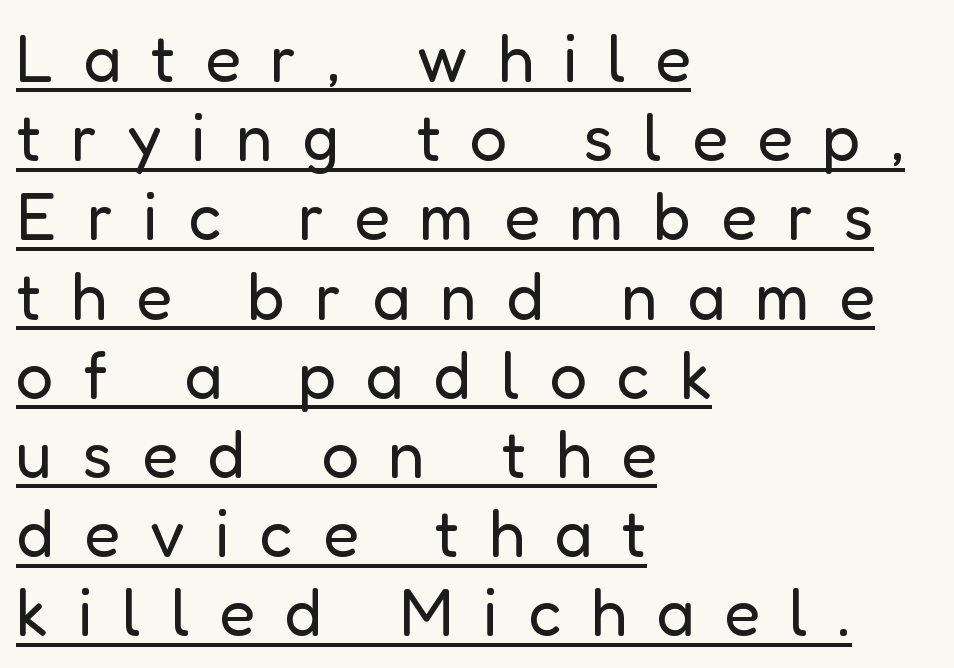
A classic flush-left, rag-right setting is used for this passage. This sample has the flowing, uneven cadence of proportional lettering. The typesetter has applied underlining to the passage shown. What kind of face is this? One without serifs — a sans.
